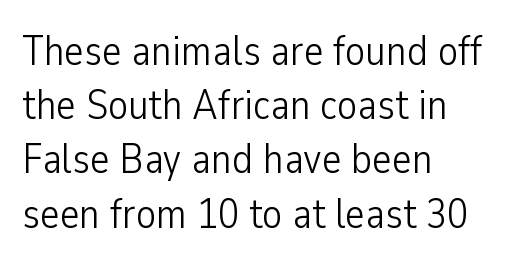
The image shows 42 px light, condensed sans-serif type, upright; set left-aligned, normal line spacing (1.29x), normal letter spacing, not underlined; low stroke contrast and a medium x-height.
